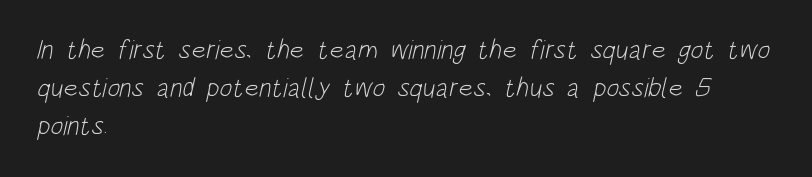
{"bold": "no", "underline": "no", "align": "left", "line_spacing": "normal", "line_spacing_ratio": 1.41, "letter_spacing": "normal", "letter_spacing_em": 0.0, "glyph_px": 27}
